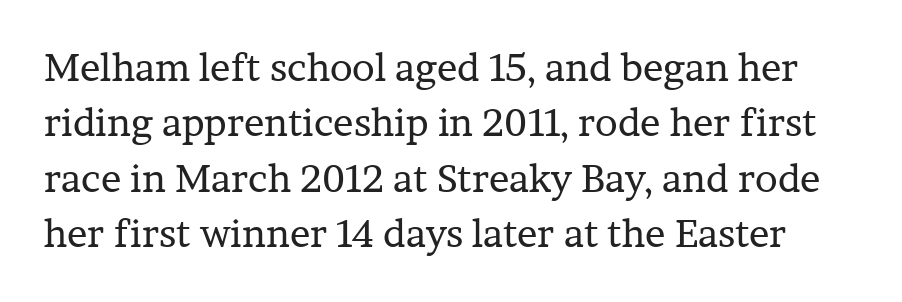
Any mark beneath the type? The region is blank. Honestly, the letter spacing is just normal — you wouldn't notice it. Unbolded letterforms with no extra heft. The font's upright variant was chosen for this text. These lines are rendered in a variable-pitch font.
